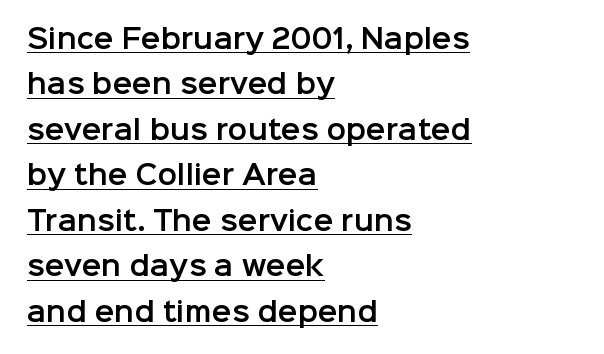
The image shows 26 px text type, upright; set left-aligned, line spacing 1.75x, normal letter spacing, underlined.
